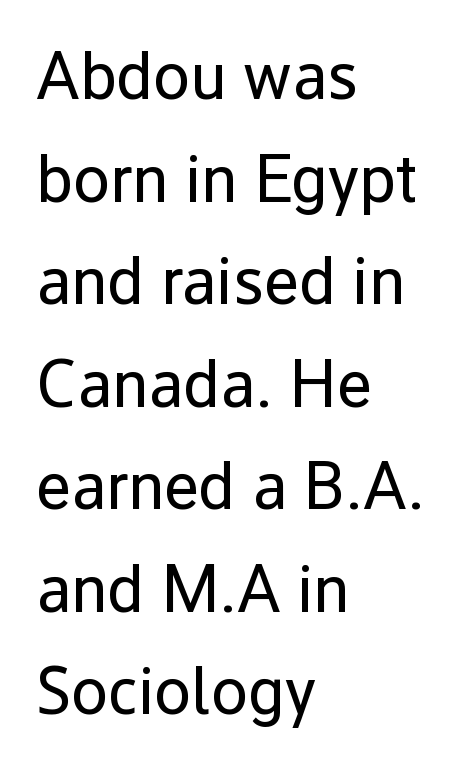
{"serif": "no", "italic": "no", "bold": "no", "weight": "regular", "width": "normal", "stroke_contrast": "low", "x_height": "medium", "monospaced": "no", "underline": "no", "align": "left", "line_spacing": "normal", "line_spacing_ratio": 1.53, "letter_spacing": "normal", "letter_spacing_em": 0.0, "glyph_px": 67}
